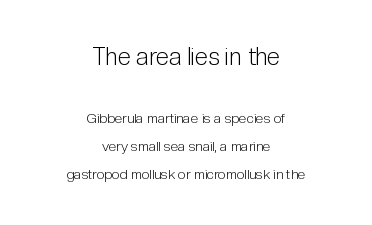
The image shows 24 px text type, upright; set centered, loose line spacing (1.99x), normal letter spacing, not underlined; the first (top) block is 1.71x larger.
